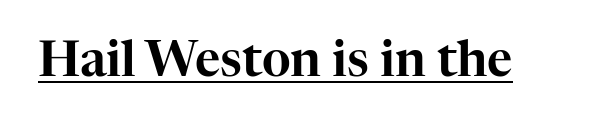
{"serif": "yes", "italic": "no", "width": "normal", "stroke_contrast": "high", "x_height": "medium", "monospaced": "no", "underline": "yes", "letter_spacing": "normal", "letter_spacing_em": 0.0, "glyph_px": 49}
